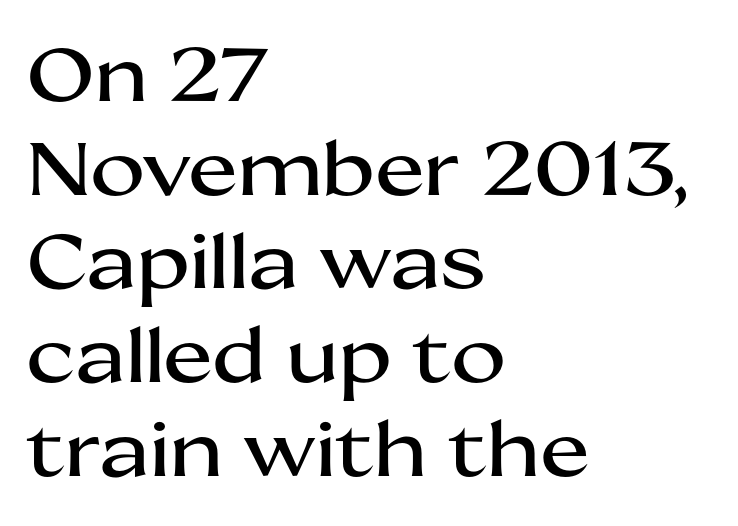
{"italic": "no", "width": "wide", "stroke_contrast": "medium", "x_height": "medium", "monospaced": "no", "underline": "no", "align": "left", "line_spacing": "normal", "line_spacing_ratio": 1.25, "letter_spacing": "normal", "letter_spacing_em": 0.0, "glyph_px": 75}
